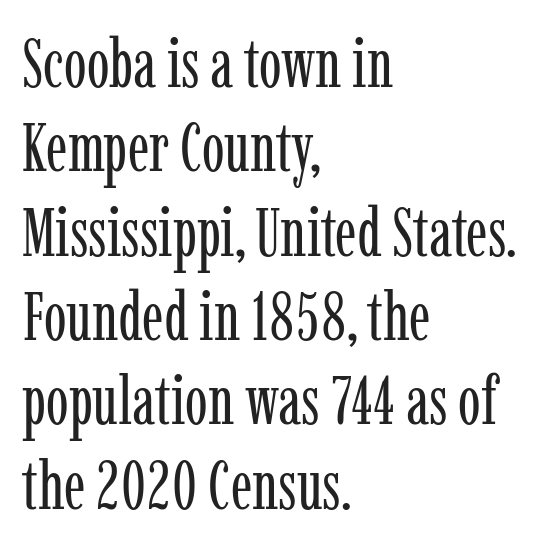
The image shows 68 px regular-weight, condensed serif type, upright; set left-aligned, line spacing 1.24x, normal letter spacing, not underlined; low stroke contrast and a medium x-height.
